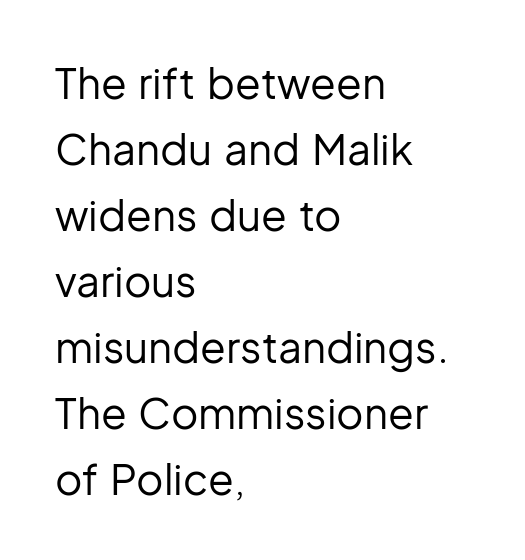
In terms of leading, this rendering sits right in the middle. Which margin do the lines hug? The left one — the right edge is uneven. Inter-character spacing is left at the font's built-in metrics. Vertical strokes here are truly vertical. The zone under the glyphs is completely vacant. Vertical stems look standard width or narrower in stroke.
